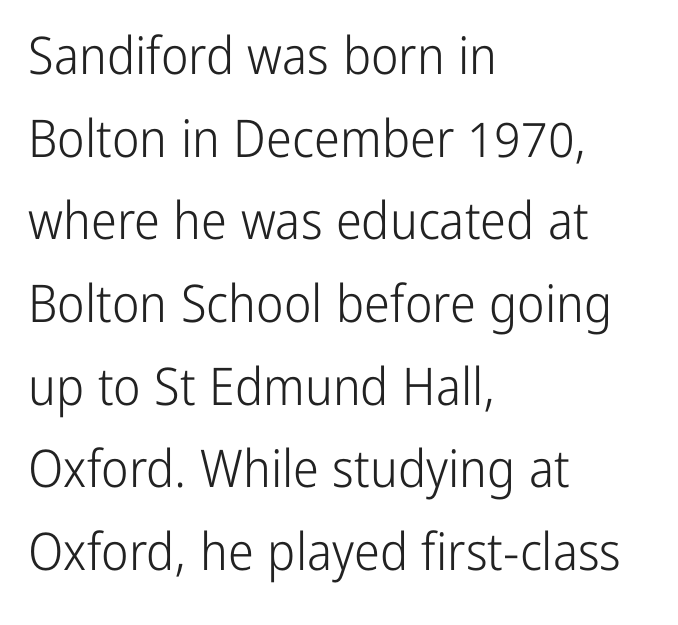
The image shows 52 px light, condensed sans-serif type, upright; set left-aligned, normal line spacing (1.59x), normal letter spacing, not underlined; low stroke contrast and a medium x-height.
